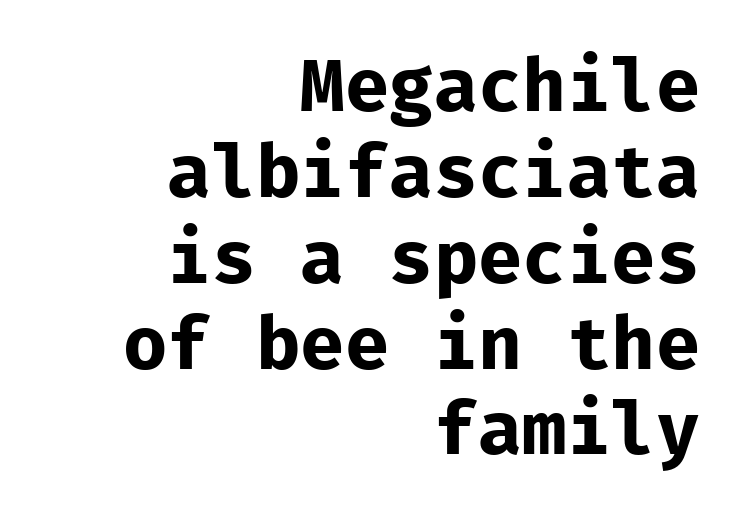
Q: Is the text bold? A: Yes.
Q: Is the text italic (slanted)? A: No, it is upright.
Q: Is the typeface a serif or a sans-serif typeface? A: Sans-serif.
Q: Is the text underlined? A: No.
Q: How is the paragraph aligned? A: Right-aligned.
Q: Is the spacing between letters normal or unusually wide? A: Normal.
Q: Width (condensed, normal, or wide)? A: Normal.
Q: Stroke contrast? A: Low.
Q: x-height? A: Medium.
Q: Monospaced? A: Yes.
